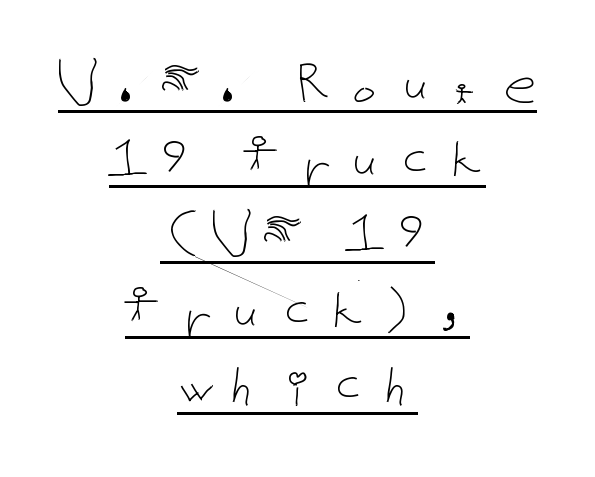
The image shows 64 px thin type, upright; set centered, line spacing 1.18x, unusually wide letter spacing (+0.24 em), underlined; low stroke contrast and a medium x-height.
